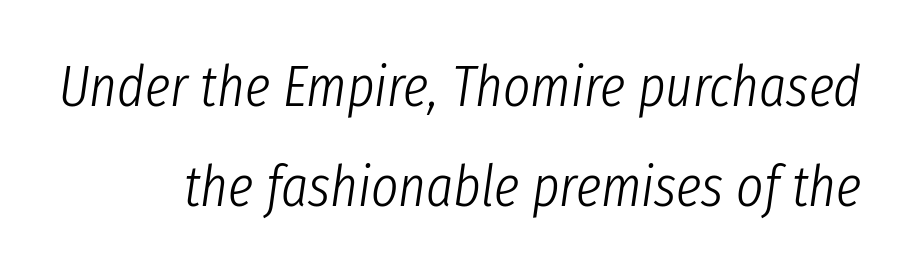
{"italic": "yes", "lean": "right", "slant_degrees": 8, "bold": "no", "weight": "light", "width": "condensed", "stroke_contrast": "low", "x_height": "medium", "monospaced": "no", "underline": "no", "line_spacing_ratio": 1.73, "letter_spacing": "normal", "letter_spacing_em": 0.0, "glyph_px": 58}
